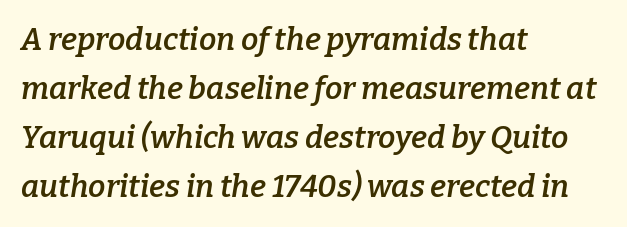
{"serif": "yes", "italic": "yes", "lean": "right", "slant_degrees": 9, "bold": "semi", "weight": "semibold", "width": "normal", "stroke_contrast": "low", "x_height": "medium", "monospaced": "no", "underline": "no", "align": "left", "line_spacing": "normal", "line_spacing_ratio": 1.58, "letter_spacing": "normal", "letter_spacing_em": 0.0, "glyph_px": 31}
